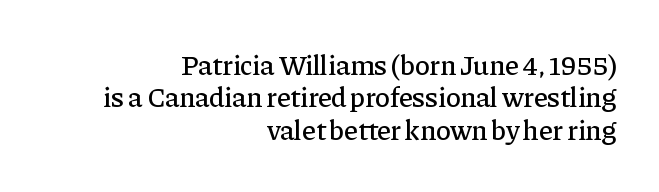
Italic? Not at all — the glyphs are vertical. Do the characters align in a grid? No, the font is proportional. You could call the tracking neutral — neither tight nor loose. Each letter's strokes conclude with small projecting serifs. A clean baseline with only descenders dipping below it.
